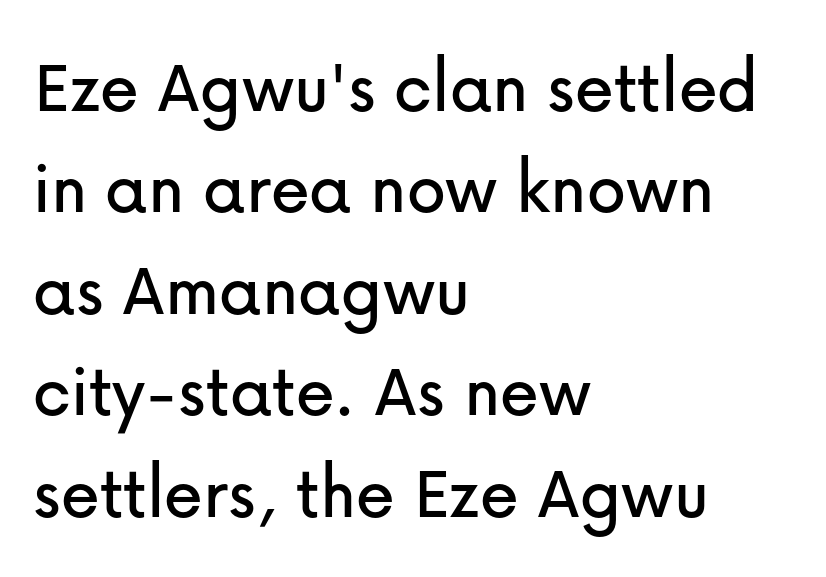
{"serif": "no", "italic": "no", "width": "normal", "stroke_contrast": "low", "x_height": "medium", "monospaced": "no", "underline": "no", "align": "left", "line_spacing": "normal", "line_spacing_ratio": 1.3, "letter_spacing": "normal", "letter_spacing_em": 0.0, "glyph_px": 78}
